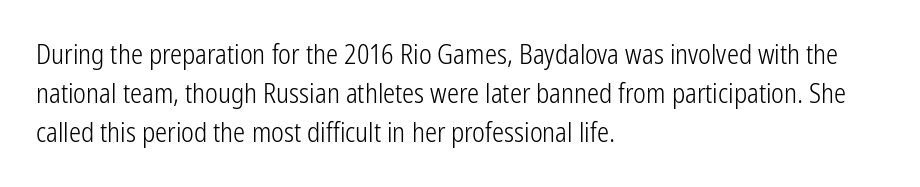
Q: Is the text bold? A: No.
Q: Is the text italic (slanted)? A: No, it is upright.
Q: Is the text underlined? A: No.
Q: How is the paragraph aligned? A: Left-aligned.
Q: Is the spacing between letters normal or unusually wide? A: Normal.
Q: Is the spacing between lines tight, normal or loose? A: Normal.
